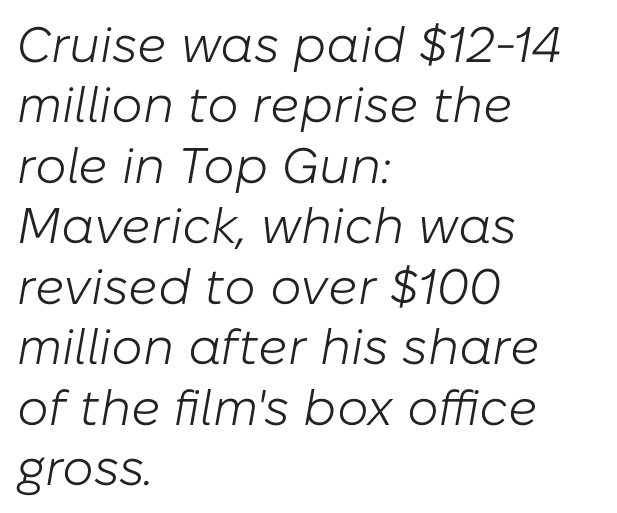
These lines stack with their left ends in a neat column. Characters are canted at an angle relative to the baseline's perpendicular. Note the varied advance widths — an 'i' is clearly narrower than an 'm'. Letter spacing: default. The letterforms sit at book weight or below. Just letters on the line, the space beneath them empty.
